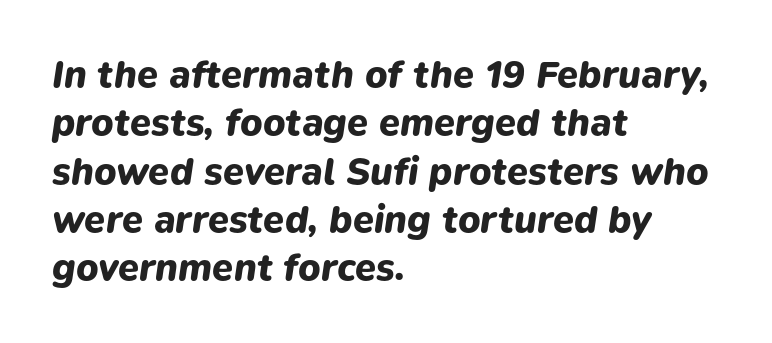
Q: Is the text bold? A: Yes.
Q: Is the text italic (slanted)? A: Yes, it leans right by about 9 degrees.
Q: Is the text underlined? A: No.
Q: How is the paragraph aligned? A: Left-aligned.
Q: Is the spacing between letters normal or unusually wide? A: Normal.
Q: Is the spacing between lines tight, normal or loose? A: Normal.
Q: Width (condensed, normal, or wide)? A: Normal.
Q: Stroke contrast? A: Low.
Q: x-height? A: Medium.
Q: Monospaced? A: No.
